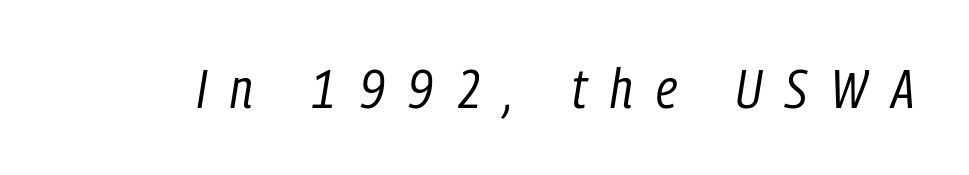
Q: Is the text bold? A: No.
Q: Is the text italic (slanted)? A: Yes, it leans right by about 9 degrees.
Q: Is the text underlined? A: No.
Q: Is the spacing between letters normal or unusually wide? A: Unusually wide.
Q: Width (condensed, normal, or wide)? A: Condensed.
Q: Stroke contrast? A: Low.
Q: x-height? A: Medium.
Q: Monospaced? A: No.
